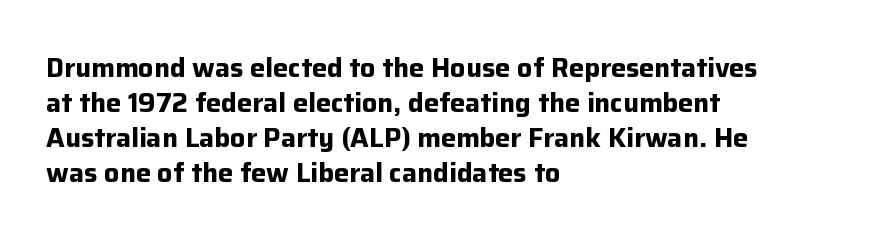
Is there much room between lines? A standard amount, neither cramped nor airy. Emphasis by weight is at full strength: bold. Each word holds together tightly as a unit, with standard inter-letter gaps. Rule under the text: the space is simply empty. Style check: upright. Does the copy run flush right? No — it runs flush left.
